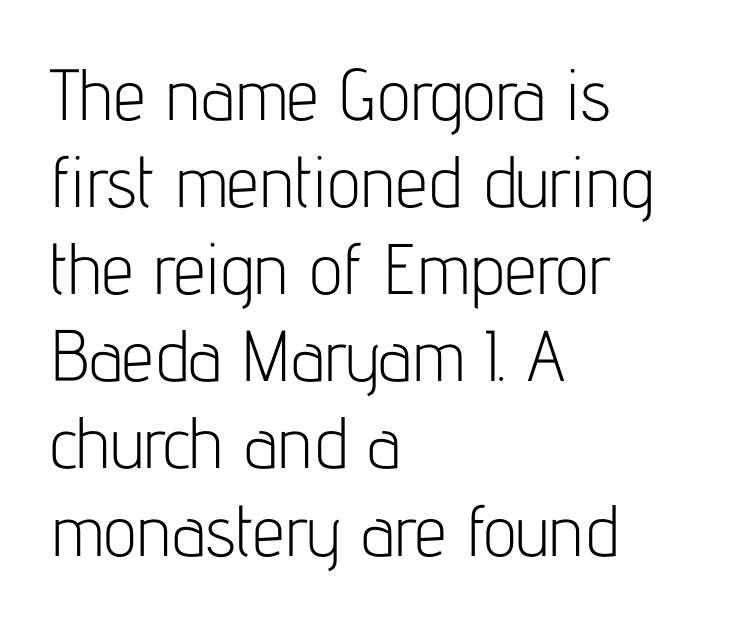
The image shows 72 px light, condensed sans-serif type, upright; set left-aligned, line spacing 1.21x, normal letter spacing, not underlined; low stroke contrast and a medium x-height.
